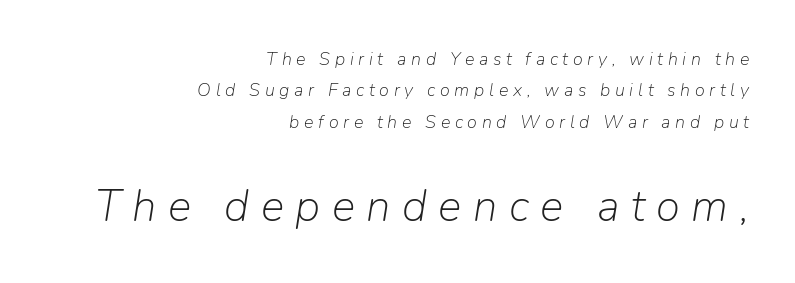
{"italic": "yes", "lean": "right", "slant_degrees": 9, "bold": "no", "weight": "light", "width": "normal", "stroke_contrast": "low", "x_height": "medium", "monospaced": "no", "underline": "no", "align": "right", "line_spacing_ratio": 1.75, "letter_spacing": "wide", "letter_spacing_em": 0.26, "larger_block": "second", "size_ratio": 2.44, "glyph_px": 44}
